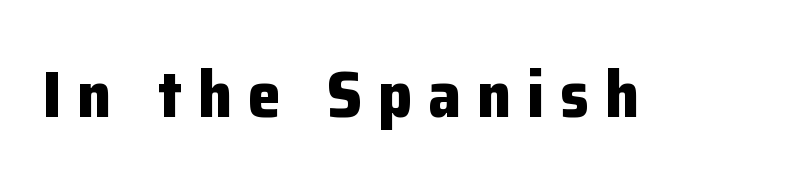
The image shows 66 px bold sans-serif type, upright; set unusually wide letter spacing (+0.24 em), not underlined; low stroke contrast and a medium x-height.
